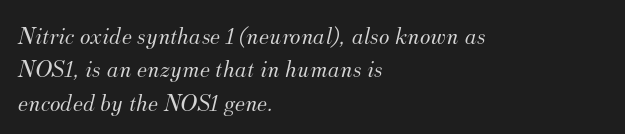
The strokes carry an ordinary text weight at most. The baseline area is clear. The designer left line spacing at the default. Slanted lettering throughout.
